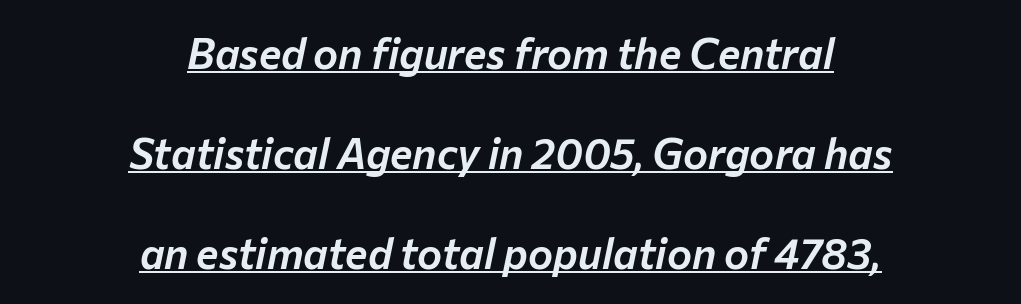
A typesetter would call this proportional, since set widths differ per character. Designer's note — italics engaged. The face used here is rendered with its standard letterfit. One-word summary of the alignment: center.
